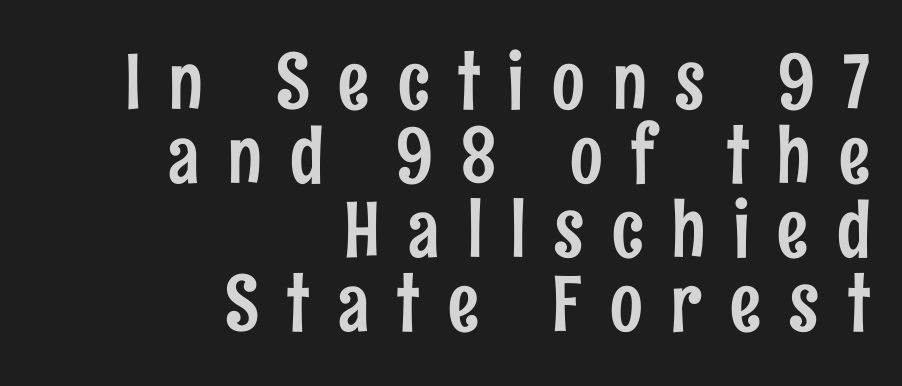
Q: Is the text italic (slanted)? A: No, it is upright.
Q: Is the typeface a serif or a sans-serif typeface? A: Sans-serif.
Q: Is the text underlined? A: No.
Q: How is the paragraph aligned? A: Right-aligned.
Q: Is the spacing between letters normal or unusually wide? A: Unusually wide.
Q: Is the spacing between lines tight, normal or loose? A: Tight.
Q: Width (condensed, normal, or wide)? A: Condensed.
Q: Stroke contrast? A: Low.
Q: x-height? A: Medium.
Q: Monospaced? A: No.
